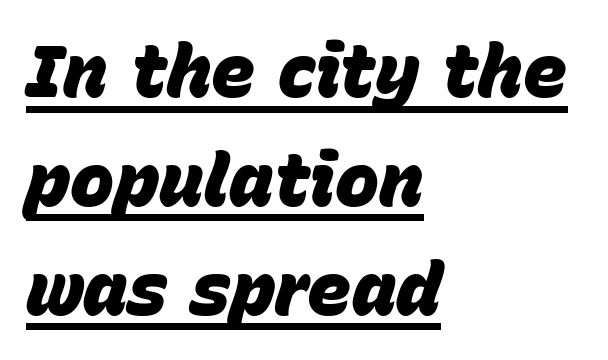
A full-strength bold gives these letters their thick strokes. Spacing verdict: proportional, widths tailored to each character. Is there much room between lines? A standard amount, neither cramped nor airy. The font's italic variant was chosen for this text. Students, note that the glyphs here touch the page at normal intervals.
